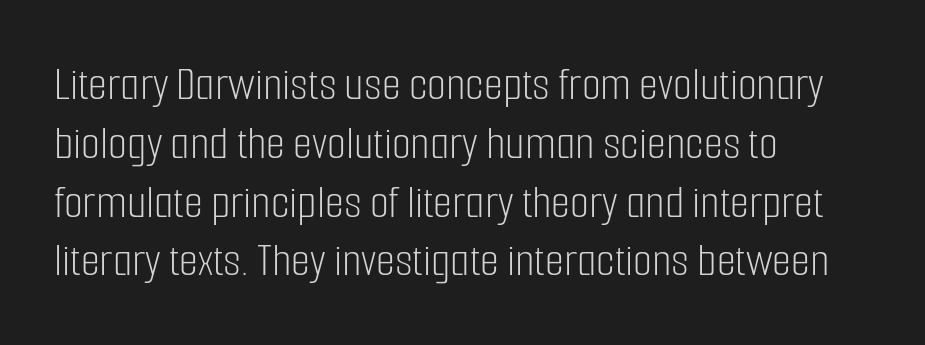
Vertical strokes here are truly vertical. Each row of text sits above clean, open space. The letters sit at their default tracking, neither squeezed nor spread. Do the characters align in a grid? No, the font is proportional.
